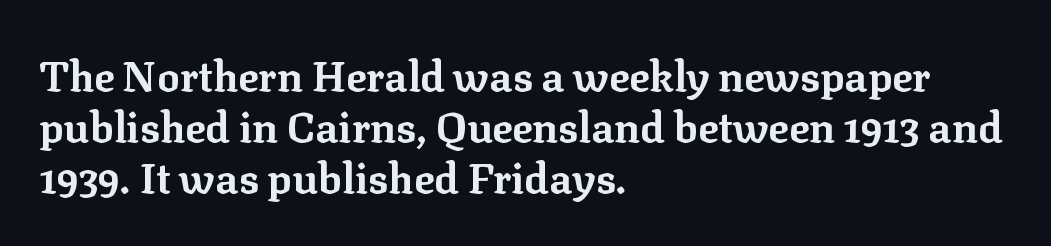
{"serif": "yes", "italic": "no", "bold": "yes", "weight": "bold", "width": "normal", "stroke_contrast": "low", "x_height": "medium", "monospaced": "no", "underline": "no", "align": "left", "line_spacing_ratio": 1.21, "letter_spacing": "normal", "letter_spacing_em": 0.0, "glyph_px": 42}
